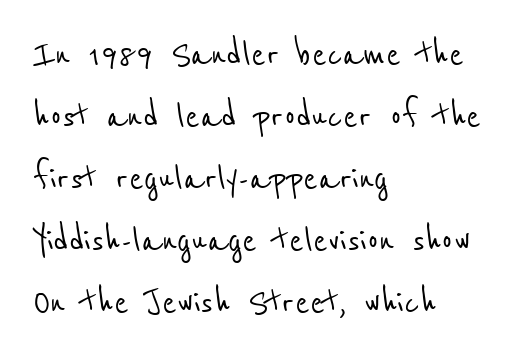
Q: Is the typeface a serif or a sans-serif typeface? A: Sans-serif.
Q: Is the text underlined? A: No.
Q: How is the paragraph aligned? A: Left-aligned.
Q: Is the spacing between letters normal or unusually wide? A: Normal.
Q: Is the spacing between lines tight, normal or loose? A: Normal.
Q: Width (condensed, normal, or wide)? A: Condensed.
Q: Stroke contrast? A: Low.
Q: x-height? A: Medium.
Q: Monospaced? A: No.
